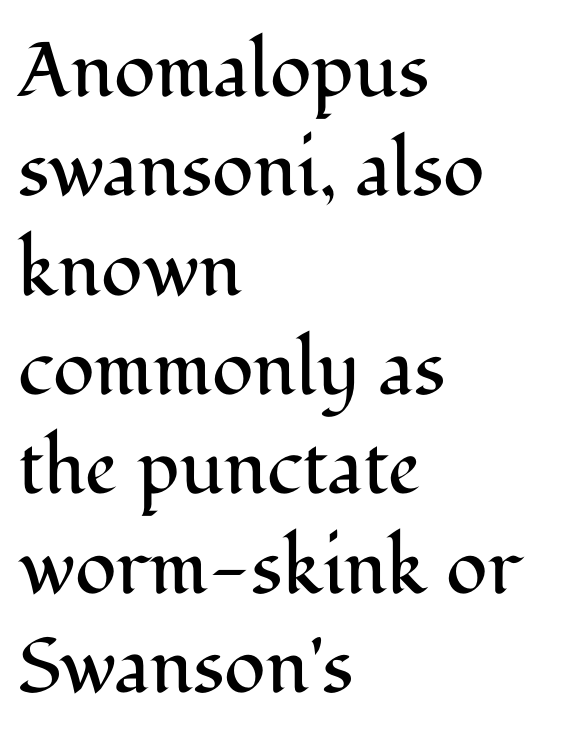
{"serif": "yes", "italic": "no", "bold": "no", "weight": "regular", "width": "normal", "stroke_contrast": "medium", "x_height": "medium", "monospaced": "no", "underline": "no", "align": "left", "line_spacing": "normal", "line_spacing_ratio": 1.29, "letter_spacing": "normal", "letter_spacing_em": 0.0, "glyph_px": 77}
